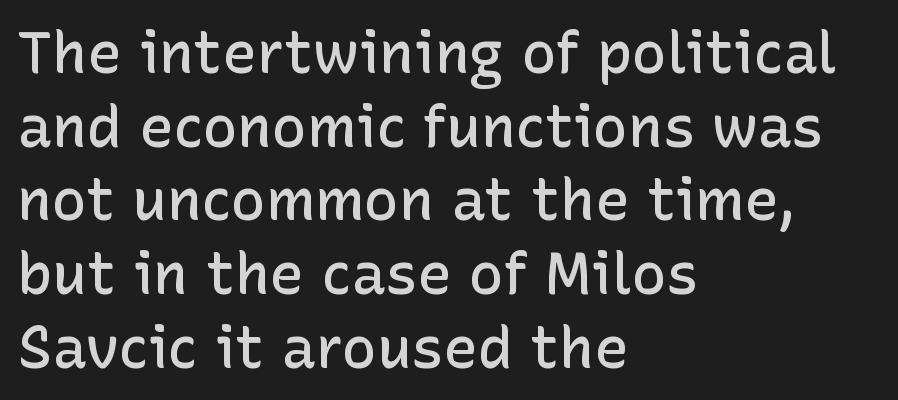
The image shows 58 px semibold sans-serif type, upright; set left-aligned, normal line spacing (1.27x), normal letter spacing, not underlined; low stroke contrast and a medium x-height.
